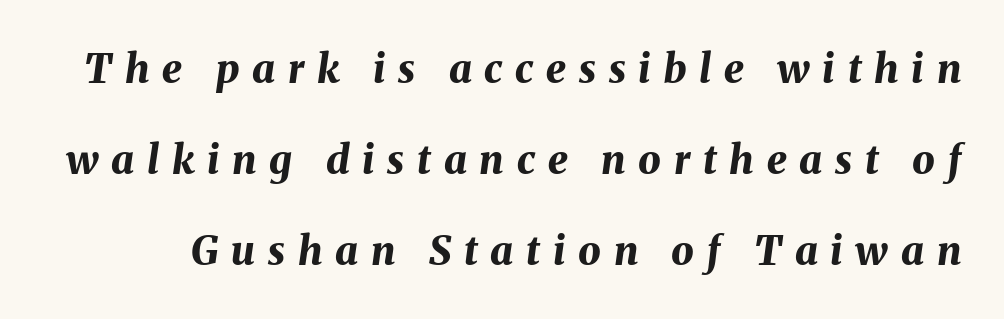
The image shows 40 px bold type, italic (leaning right); set loose line spacing (2.27x), unusually wide letter spacing (+0.32 em), not underlined; medium stroke contrast and a medium x-height.
